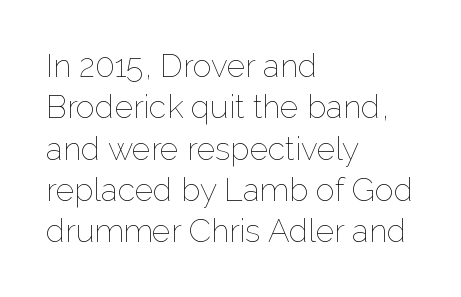
Q: Is the text bold? A: No.
Q: Is the text italic (slanted)? A: No, it is upright.
Q: Is the text underlined? A: No.
Q: How is the paragraph aligned? A: Left-aligned.
Q: Is the spacing between letters normal or unusually wide? A: Normal.
Q: Is the spacing between lines tight, normal or loose? A: Normal.
Q: Width (condensed, normal, or wide)? A: Normal.
Q: Stroke contrast? A: Low.
Q: x-height? A: Medium.
Q: Monospaced? A: No.
